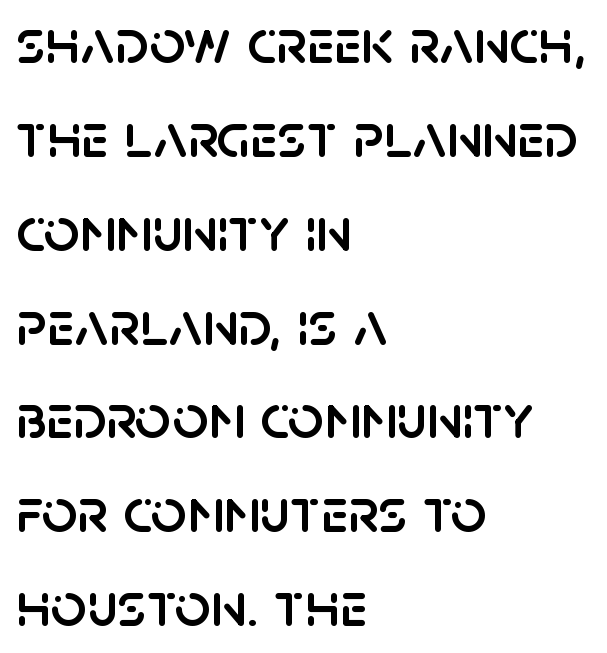
The image shows 63 px sans-serif type, upright; set left-aligned, normal line spacing (1.49x), normal letter spacing, not underlined; low stroke contrast and a large x-height.
